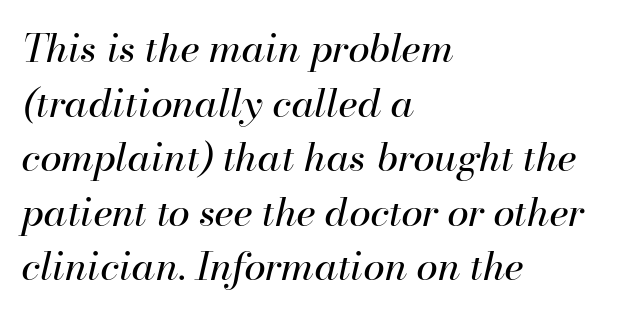
{"italic": "yes", "lean": "right", "slant_degrees": 13, "bold": "no", "weight": "regular", "width": "normal", "stroke_contrast": "high", "x_height": "small", "monospaced": "no", "underline": "no", "align": "left", "line_spacing": "normal", "line_spacing_ratio": 1.4, "letter_spacing": "normal", "letter_spacing_em": 0.0, "glyph_px": 39}
